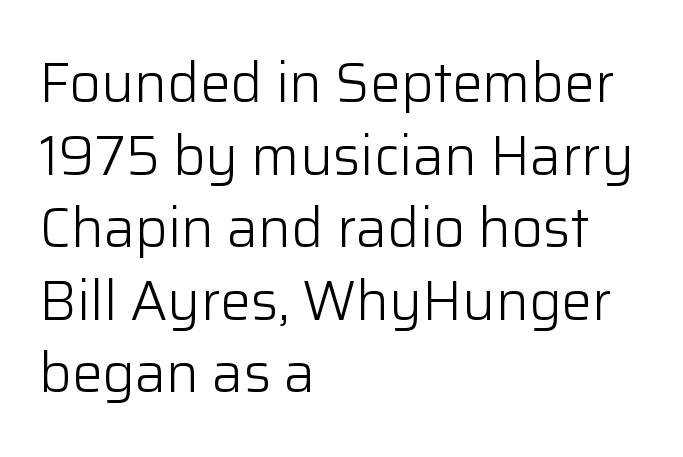
Line starts are locked; line ends wander. Proportional: the letters do not fall into vertical columns. A quiet, ordinary-to-light weight characterises the typeface. A typesetter would call this zero additional tracking. A bare baseline throughout the passage. In terms of leading, this rendering sits right in the middle.
